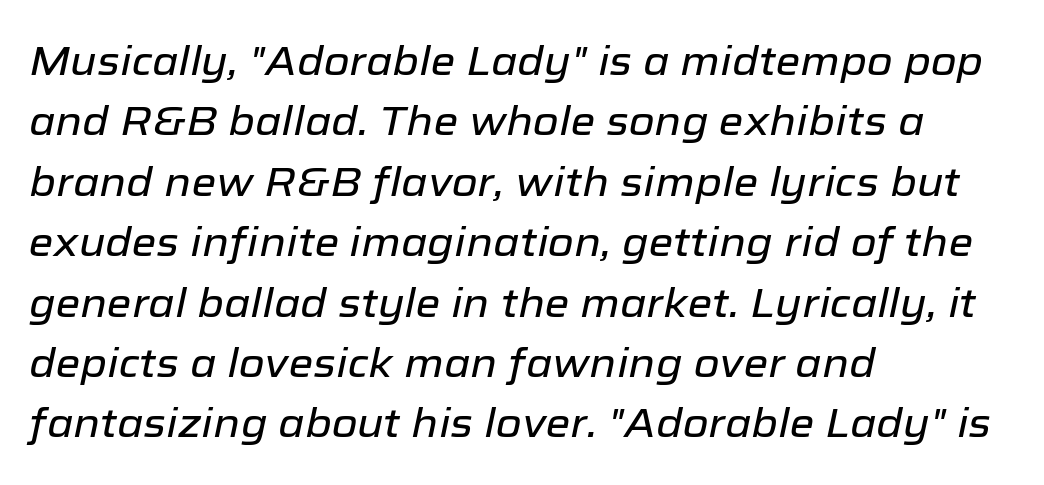
A bare baseline throughout the passage. Think of a printed novel: that variable character pitch is what you see here. The rendering applies a slant to the glyphs. These lines are set flush left with a ragged right edge. The rendering keeps characters at their native spacing.
